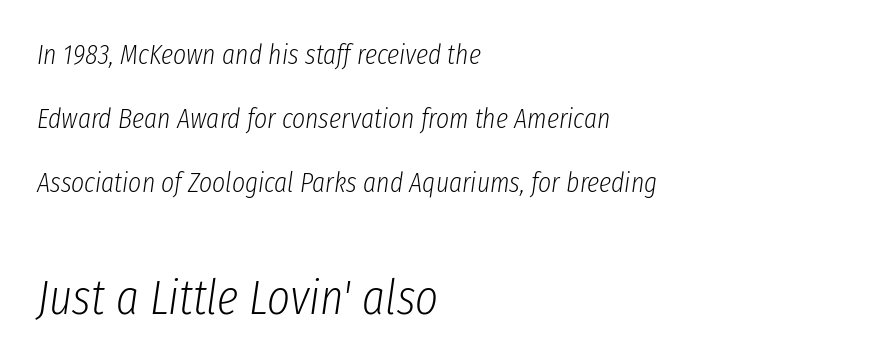
The image shows 49 px light, condensed type, italic (leaning right); set left-aligned, loose line spacing (2.28x), normal letter spacing, not underlined; the second (bottom) block is 1.75x larger; low stroke contrast and a medium x-height.
